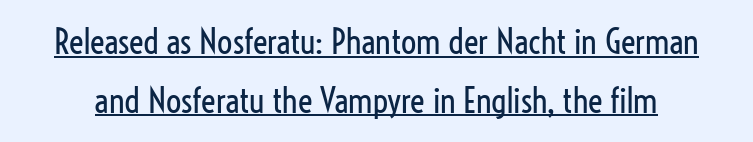
The image shows 34 px regular-weight, condensed sans-serif type, upright; set line spacing 1.73x, normal letter spacing, underlined; low stroke contrast and a medium x-height.
